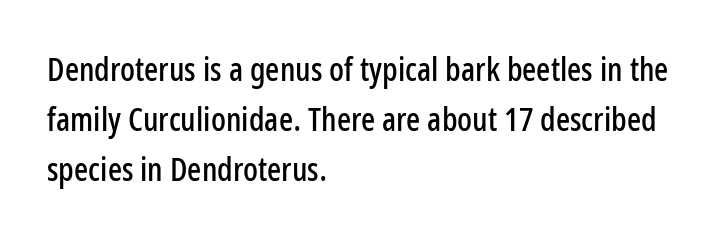
The image shows 33 px condensed sans-serif type, upright; set left-aligned, normal line spacing (1.52x), normal letter spacing, not underlined; low stroke contrast and a medium x-height.
